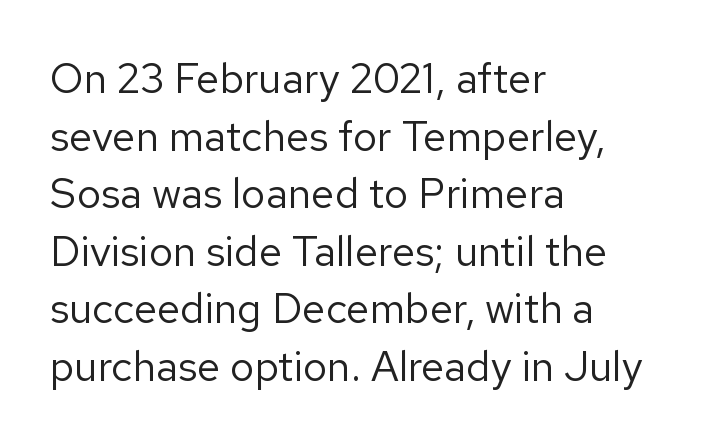
{"serif": "no", "italic": "no", "bold": "no", "weight": "regular", "width": "normal", "stroke_contrast": "low", "x_height": "medium", "monospaced": "no", "underline": "no", "align": "left", "line_spacing": "normal", "line_spacing_ratio": 1.37, "letter_spacing": "normal", "letter_spacing_em": 0.0, "glyph_px": 42}
